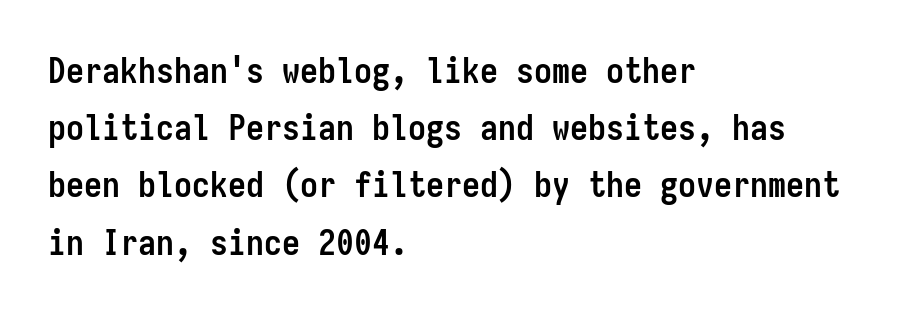
The image shows 36 px semibold, condensed sans-serif type, upright, monospaced; set left-aligned, normal line spacing (1.59x), normal letter spacing, not underlined; low stroke contrast and a medium x-height.
